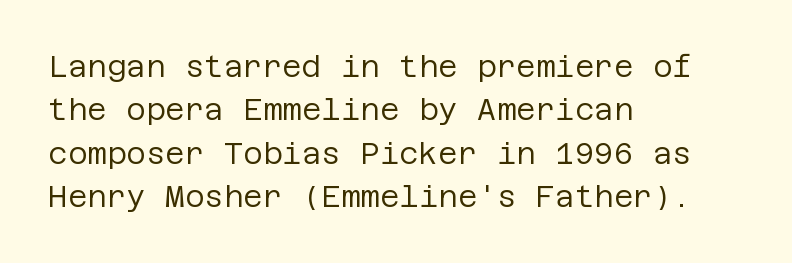
This is not heavy type; no bold has been used. Compared with typical paragraphs, the rows here are spaced about the same. Classification — sans serif. Between one letter and the next there's only the usual sliver of space. Italic? Not at all — the glyphs are vertical. Is the block centered? No — it sits flush against the left margin.
